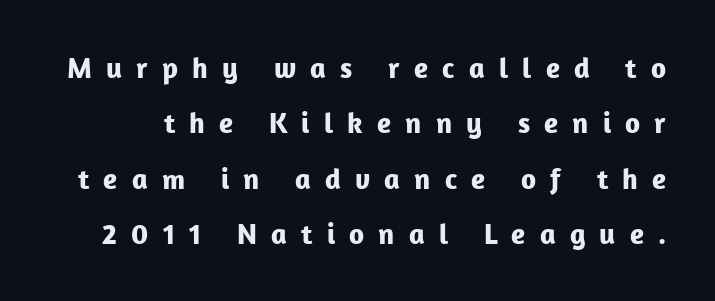
Q: Is the text bold? A: Yes.
Q: Is the text italic (slanted)? A: No, it is upright.
Q: Is the typeface a serif or a sans-serif typeface? A: Sans-serif.
Q: Is the text underlined? A: No.
Q: Is the spacing between letters normal or unusually wide? A: Unusually wide.
Q: Is the spacing between lines tight, normal or loose? A: Loose.
Q: Width (condensed, normal, or wide)? A: Normal.
Q: Stroke contrast? A: Low.
Q: x-height? A: Medium.
Q: Monospaced? A: No.
